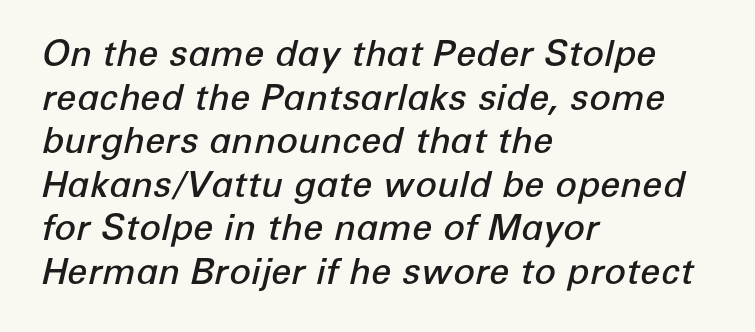
The image shows 36 px semibold type, italic (leaning right); set left-aligned, line spacing 1.21x, normal letter spacing, not underlined; low stroke contrast and a medium x-height.
